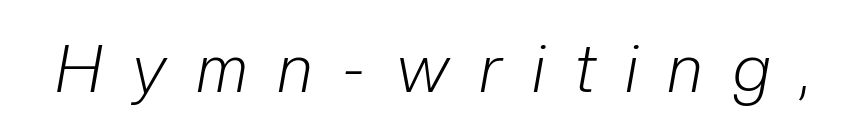
Q: Is the text bold? A: No.
Q: Is the text italic (slanted)? A: Yes, it leans right by about 10 degrees.
Q: Is the text underlined? A: No.
Q: Is the spacing between letters normal or unusually wide? A: Unusually wide.
Q: Width (condensed, normal, or wide)? A: Condensed.
Q: Stroke contrast? A: Low.
Q: x-height? A: Medium.
Q: Monospaced? A: No.
